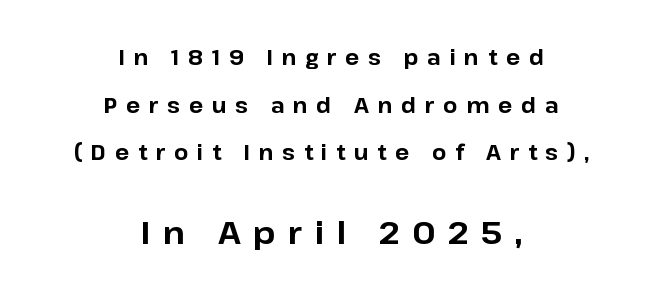
Q: Is the text bold? A: Yes.
Q: Is the text italic (slanted)? A: No, it is upright.
Q: Is the typeface a serif or a sans-serif typeface? A: Sans-serif.
Q: Is the text underlined? A: No.
Q: How is the paragraph aligned? A: Centered.
Q: Is the spacing between letters normal or unusually wide? A: Unusually wide.
Q: Is the spacing between lines tight, normal or loose? A: Loose.
Q: Which block of text is set in a larger size, the first (top) or the second (bottom)? A: The second (bottom) one.
Q: Width (condensed, normal, or wide)? A: Normal.
Q: Stroke contrast? A: Low.
Q: x-height? A: Medium.
Q: Monospaced? A: No.
